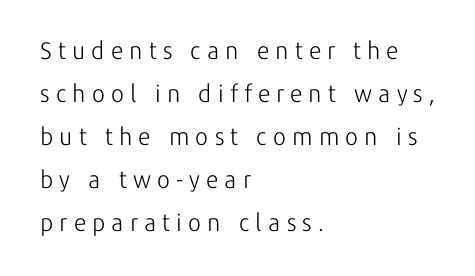
The image shows 24 px text type, upright; set left-aligned, line spacing 1.79x, unusually wide letter spacing (+0.26 em), not underlined.
